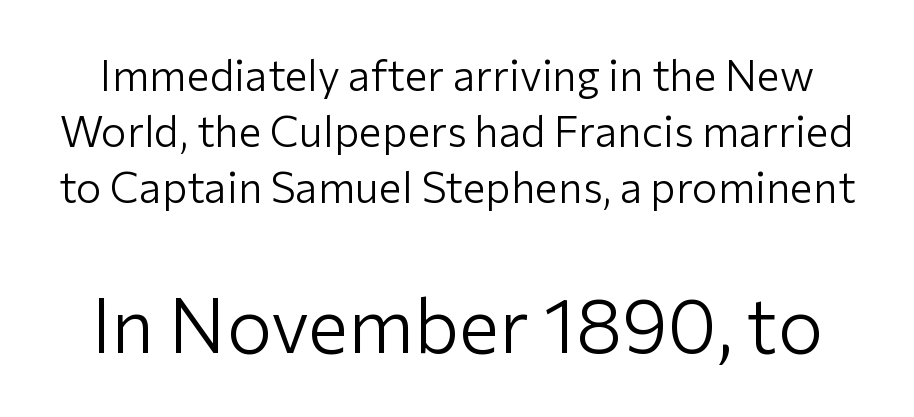
Q: Is the text bold? A: No.
Q: Is the text italic (slanted)? A: No, it is upright.
Q: Is the typeface a serif or a sans-serif typeface? A: Sans-serif.
Q: Is the text underlined? A: No.
Q: Is the spacing between letters normal or unusually wide? A: Normal.
Q: Is the spacing between lines tight, normal or loose? A: Normal.
Q: Which block of text is set in a larger size, the first (top) or the second (bottom)? A: The second (bottom) one.
Q: Width (condensed, normal, or wide)? A: Normal.
Q: Stroke contrast? A: Low.
Q: x-height? A: Medium.
Q: Monospaced? A: No.
